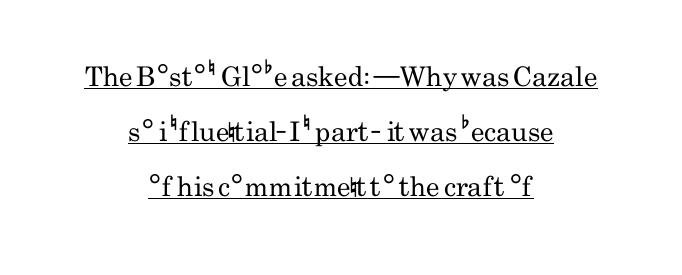
Q: Is the text bold? A: No.
Q: Is the text italic (slanted)? A: No, it is upright.
Q: Is the text underlined? A: Yes.
Q: How is the paragraph aligned? A: Centered.
Q: Is the spacing between letters normal or unusually wide? A: Normal.
Q: Is the spacing between lines tight, normal or loose? A: Loose.
